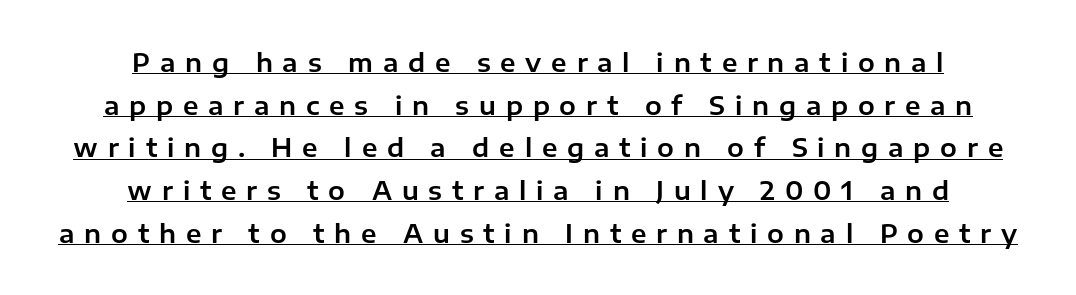
Q: Is the text italic (slanted)? A: No, it is upright.
Q: Is the text underlined? A: Yes.
Q: How is the paragraph aligned? A: Centered.
Q: Is the spacing between letters normal or unusually wide? A: Unusually wide.
